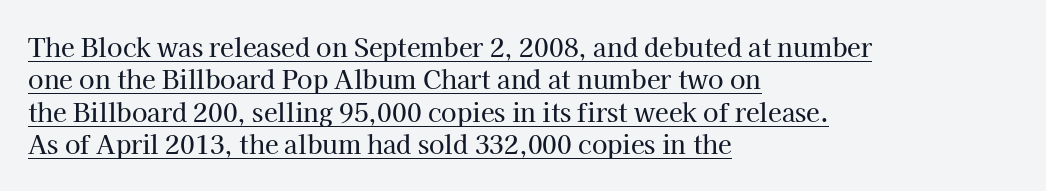
The image shows 25 px text type, upright; set left-aligned, normal line spacing (1.3x), normal letter spacing, underlined.
